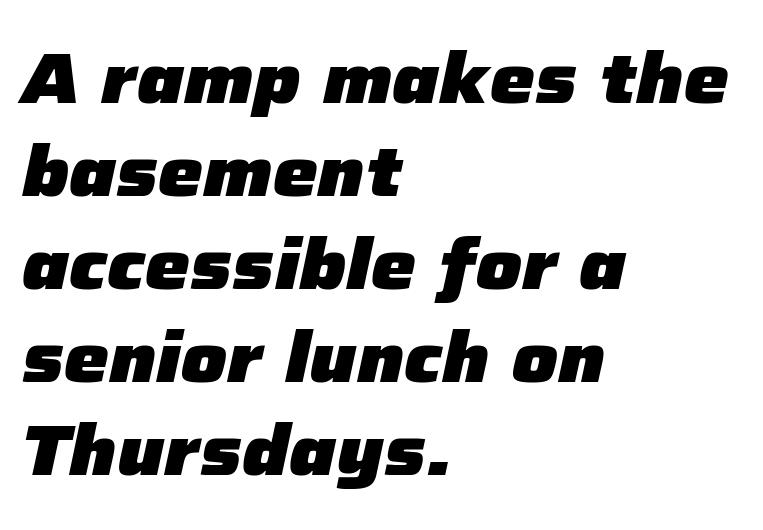
{"italic": "yes", "lean": "right", "slant_degrees": 12, "bold": "yes", "weight": "heavy", "width": "normal", "stroke_contrast": "low", "x_height": "medium", "monospaced": "no", "underline": "no", "align": "left", "line_spacing": "normal", "line_spacing_ratio": 1.31, "letter_spacing": "normal", "letter_spacing_em": 0.0, "glyph_px": 71}
